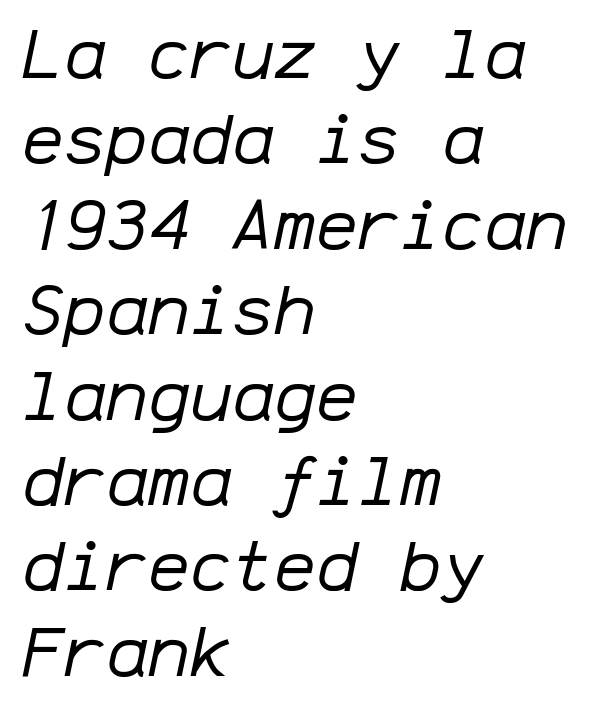
Q: Is the text bold? A: No.
Q: Is the text italic (slanted)? A: Yes, it leans right by about 12 degrees.
Q: Is the text underlined? A: No.
Q: How is the paragraph aligned? A: Left-aligned.
Q: Is the spacing between letters normal or unusually wide? A: Normal.
Q: Width (condensed, normal, or wide)? A: Normal.
Q: Stroke contrast? A: Low.
Q: x-height? A: Medium.
Q: Monospaced? A: Yes.
